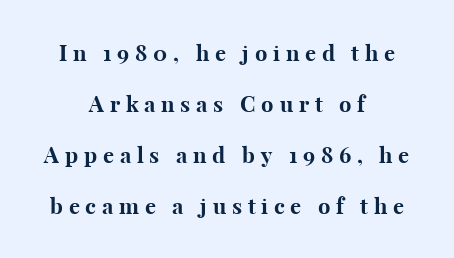
{"italic": "no", "bold": "yes", "underline": "no", "align": "center", "line_spacing": "loose", "line_spacing_ratio": 2.32, "letter_spacing": "wide", "letter_spacing_em": 0.26, "glyph_px": 22}
